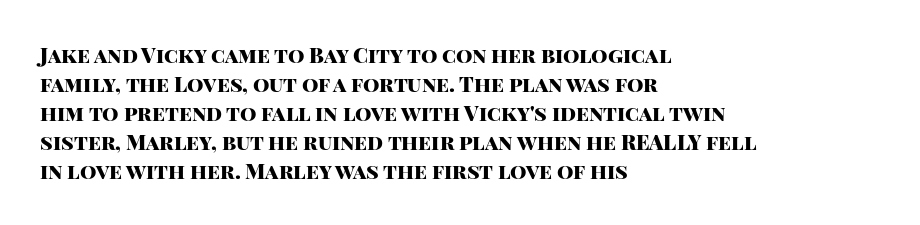
Q: Is the text bold? A: Yes.
Q: Is the text italic (slanted)? A: No, it is upright.
Q: Is the text underlined? A: No.
Q: How is the paragraph aligned? A: Left-aligned.
Q: Is the spacing between letters normal or unusually wide? A: Normal.
Q: Is the spacing between lines tight, normal or loose? A: Normal.
